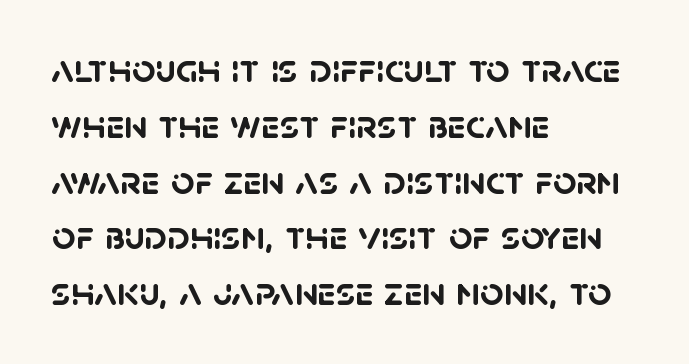
These lines carry a lot of weight — the face is fully bold. Varying glyph widths throughout — classic text-font behaviour. A bare baseline throughout the passage. Normally led — the rows are evenly, conventionally spaced. Students, note that the glyphs here touch the page at normal intervals. Reading down the block, your eye returns to a fixed left position each line.
